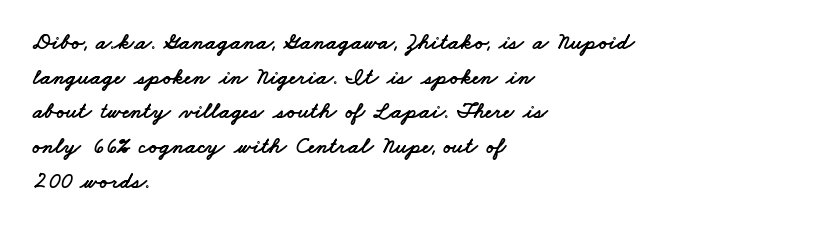
{"underline": "no", "align": "left", "line_spacing": "normal", "line_spacing_ratio": 1.51, "letter_spacing": "normal", "letter_spacing_em": 0.0, "glyph_px": 23}
